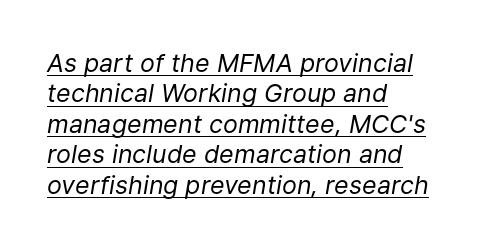
Q: Is the text bold? A: No.
Q: Is the text italic (slanted)? A: Yes, it leans right by about 9 degrees.
Q: Is the text underlined? A: Yes.
Q: How is the paragraph aligned? A: Left-aligned.
Q: Is the spacing between letters normal or unusually wide? A: Normal.
